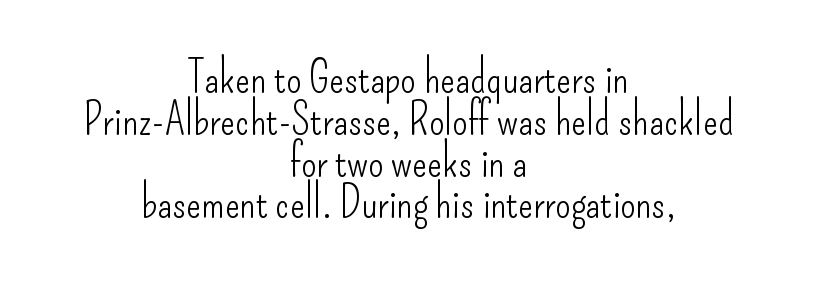
{"serif": "no", "italic": "no", "bold": "no", "weight": "light", "width": "condensed", "stroke_contrast": "low", "x_height": "small", "monospaced": "no", "underline": "no", "align": "center", "line_spacing": "tight", "line_spacing_ratio": 0.95, "letter_spacing": "normal", "letter_spacing_em": 0.0, "glyph_px": 44}
